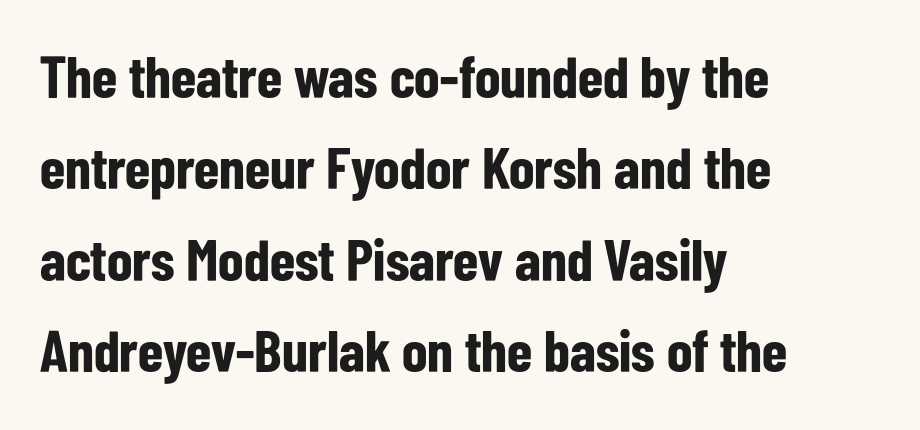
The image shows 59 px bold, condensed sans-serif type, upright; set left-aligned, normal line spacing (1.55x), normal letter spacing, not underlined; low stroke contrast and a medium x-height.
